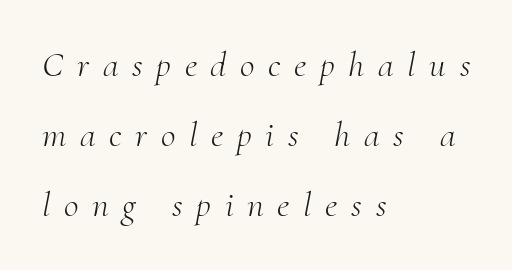
{"serif": "yes", "italic": "yes", "lean": "right", "slant_degrees": 10, "bold": "no", "weight": "light", "width": "normal", "stroke_contrast": "medium", "x_height": "small", "monospaced": "no", "underline": "no", "align": "left", "line_spacing": "loose", "line_spacing_ratio": 1.95, "letter_spacing": "wide", "letter_spacing_em": 0.38, "glyph_px": 36}
